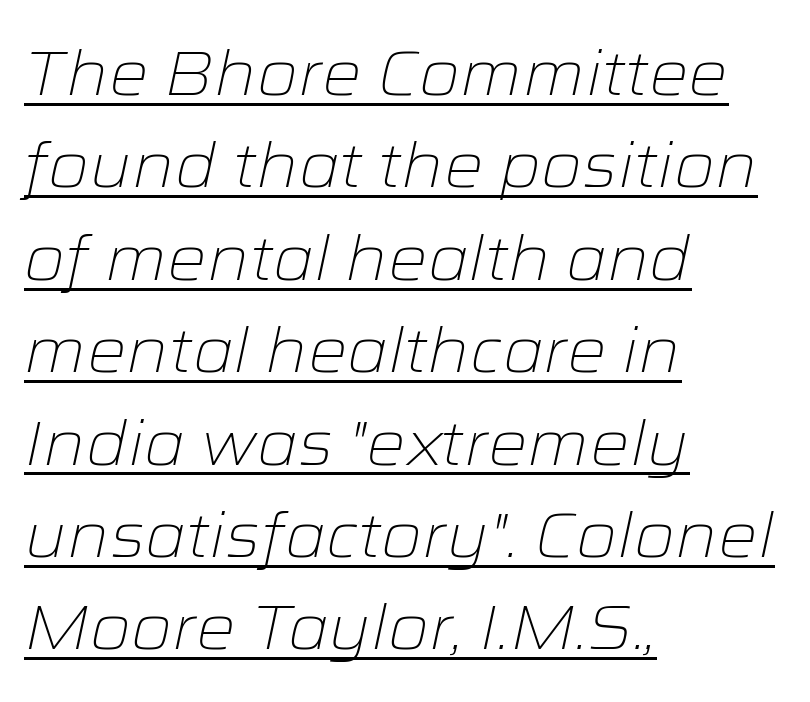
{"italic": "yes", "lean": "right", "slant_degrees": 12, "bold": "no", "weight": "light", "width": "wide", "stroke_contrast": "low", "x_height": "medium", "monospaced": "no", "underline": "yes", "align": "left", "line_spacing": "normal", "line_spacing_ratio": 1.49, "letter_spacing": "normal", "letter_spacing_em": 0.0, "glyph_px": 62}
